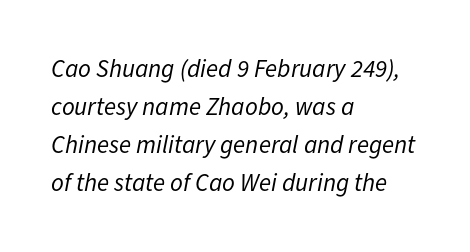
The text block is weighted toward the left margin, trailing off unevenly rightward. Regarding leading, the lines here are spaced in the standard way. Students, note that the glyphs here touch the page at normal intervals. Only glyphs here, with clear space below each row.
